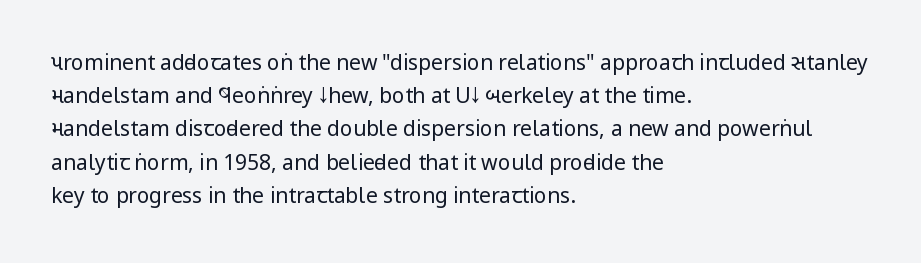
The face looks like a standard text weight, possibly lighter. Short and long lines alike share a common starting point at left. Vertically, the passage feels balanced, rows spaced as you'd expect. A bare baseline throughout the passage. Here the glyphs are tracked normally, forming tight word shapes.
